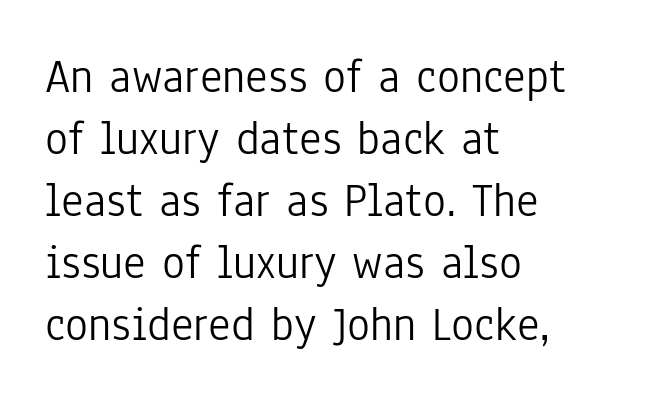
{"serif": "no", "italic": "no", "bold": "no", "weight": "light", "width": "condensed", "stroke_contrast": "low", "x_height": "medium", "monospaced": "no", "underline": "no", "align": "left", "line_spacing": "normal", "line_spacing_ratio": 1.29, "letter_spacing": "normal", "letter_spacing_em": 0.0, "glyph_px": 48}
